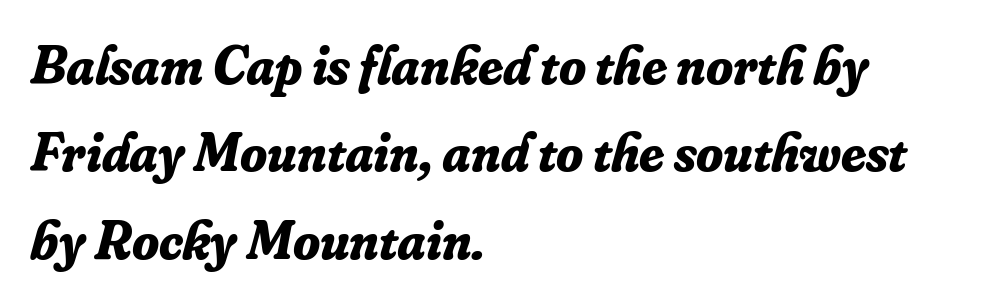
{"serif": "yes", "italic": "yes", "lean": "right", "slant_degrees": 16, "bold": "yes", "weight": "bold", "width": "normal", "stroke_contrast": "low", "x_height": "small", "monospaced": "no", "underline": "no", "align": "left", "line_spacing": "normal", "line_spacing_ratio": 1.59, "letter_spacing": "normal", "letter_spacing_em": 0.0, "glyph_px": 55}
